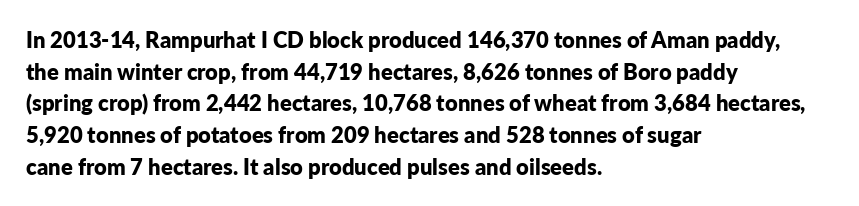
Beneath every word, the page is bare. Successive baselines arrive at the customary interval. It's the straight-up-and-down kind of type. Which margin do the lines hug? The left one — the right edge is uneven. Thick stems and heavy bowls — unmistakably bold.
